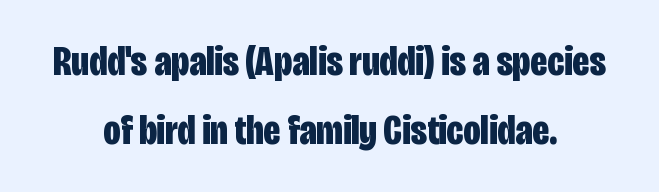
Type without underlining. Vertically, the passage feels balanced, rows spaced as you'd expect. If you folded the block vertically in half, each line would mirror itself in length. Words appear dense and cohesive because spacing is normal. Is this a fixed-width face? No — the glyphs have proportional, varying widths.
